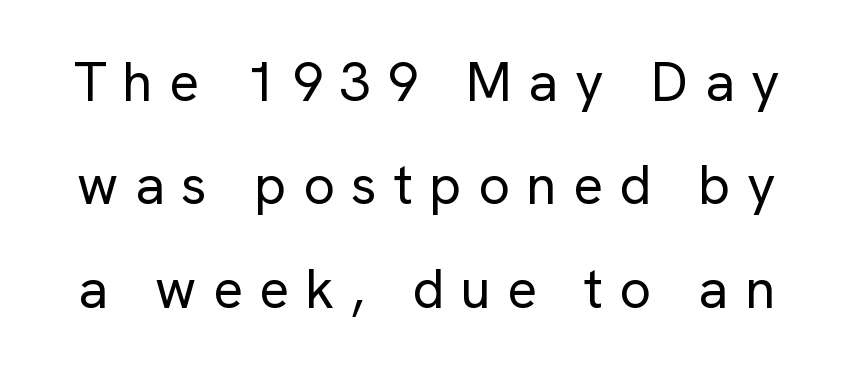
Q: Is the text bold? A: No.
Q: Is the text italic (slanted)? A: No, it is upright.
Q: Is the typeface a serif or a sans-serif typeface? A: Sans-serif.
Q: Is the text underlined? A: No.
Q: Is the spacing between letters normal or unusually wide? A: Unusually wide.
Q: Width (condensed, normal, or wide)? A: Normal.
Q: Stroke contrast? A: Low.
Q: x-height? A: Medium.
Q: Monospaced? A: No.
